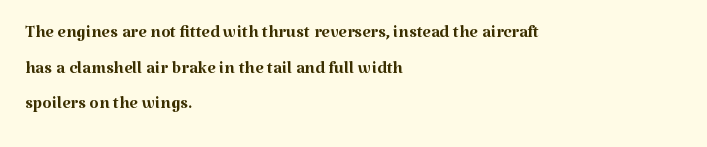
The image shows 24 px text type, upright; set left-aligned, normal line spacing (1.48x), normal letter spacing, not underlined.
